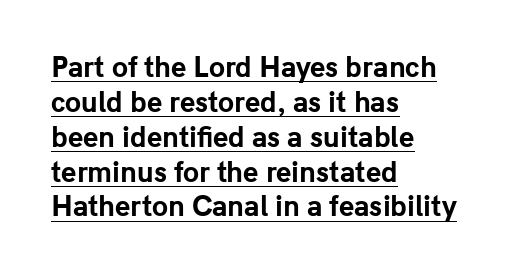
Q: Is the text bold? A: Yes.
Q: Is the text italic (slanted)? A: No, it is upright.
Q: Is the text underlined? A: Yes.
Q: How is the paragraph aligned? A: Left-aligned.
Q: Is the spacing between letters normal or unusually wide? A: Normal.
Q: Is the spacing between lines tight, normal or loose? A: Normal.
